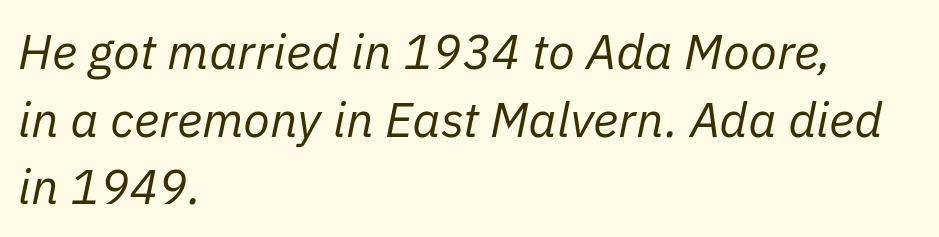
{"italic": "yes", "lean": "right", "slant_degrees": 11, "bold": "no", "weight": "regular", "width": "normal", "stroke_contrast": "low", "x_height": "medium", "monospaced": "no", "underline": "no", "align": "left", "line_spacing": "normal", "line_spacing_ratio": 1.38, "letter_spacing": "normal", "letter_spacing_em": 0.0, "glyph_px": 49}
